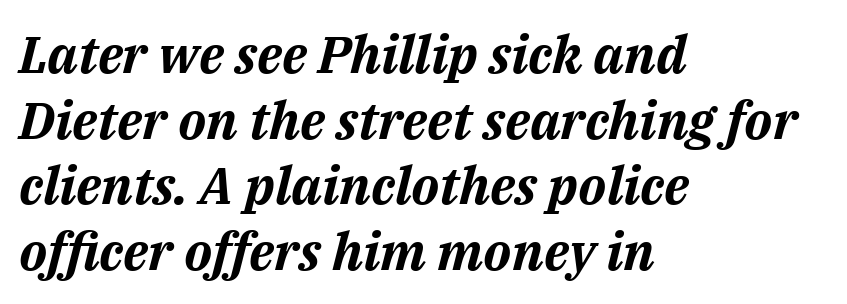
The image shows 52 px bold type, italic (leaning right); set left-aligned, normal line spacing (1.26x), normal letter spacing, not underlined; medium stroke contrast and a medium x-height.
